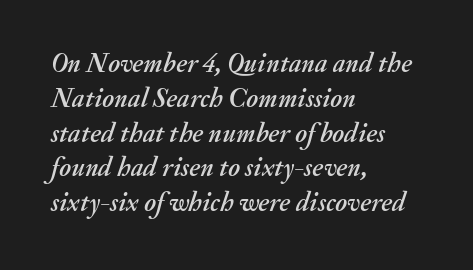
Alignment: flush left. In terms of posture, this sample is oblique. Vertically, the passage feels balanced, rows spaced as you'd expect. The strip under each line holds only bare page. The tracking reads as untouched default to a designer's eye.
